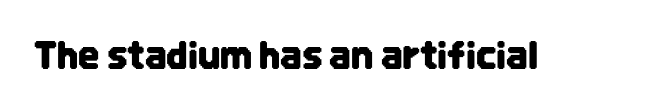
{"serif": "no", "italic": "no", "width": "condensed", "stroke_contrast": "low", "x_height": "large", "monospaced": "no", "underline": "no", "letter_spacing": "normal", "letter_spacing_em": 0.0, "glyph_px": 37}
